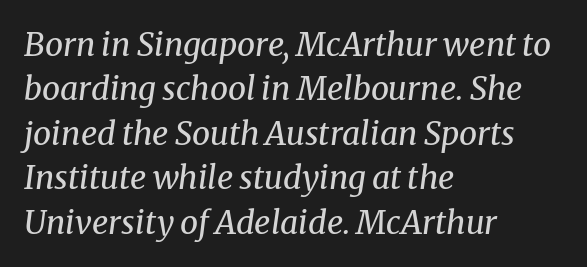
{"serif": "yes", "italic": "yes", "lean": "right", "slant_degrees": 8, "bold": "no", "weight": "regular", "width": "normal", "stroke_contrast": "medium", "x_height": "medium", "monospaced": "no", "underline": "no", "align": "left", "line_spacing": "normal", "line_spacing_ratio": 1.39, "letter_spacing": "normal", "letter_spacing_em": 0.0, "glyph_px": 32}
